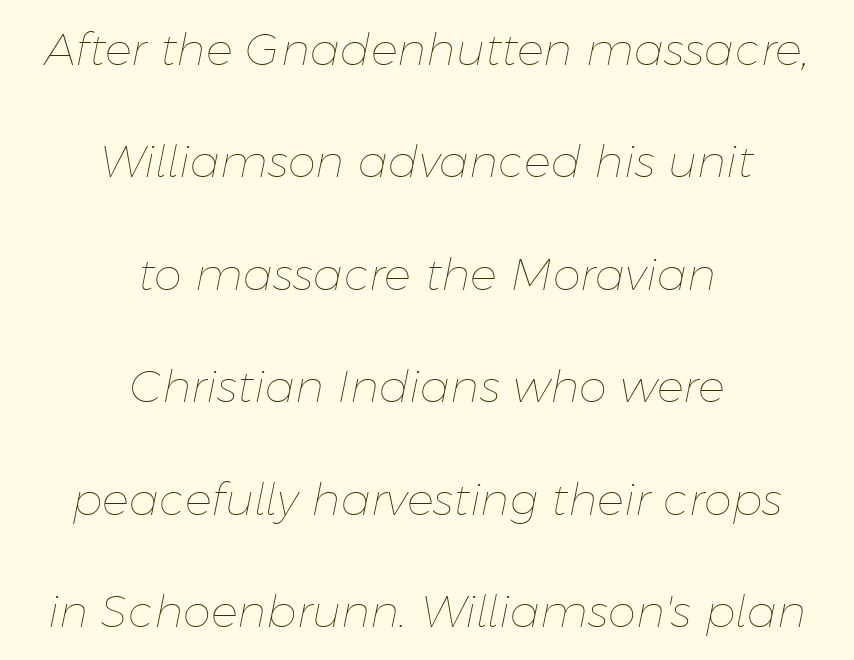
The image shows 45 px thin type, italic (leaning right); set centered, loose line spacing (2.5x), normal letter spacing, not underlined; low stroke contrast and a medium x-height.
